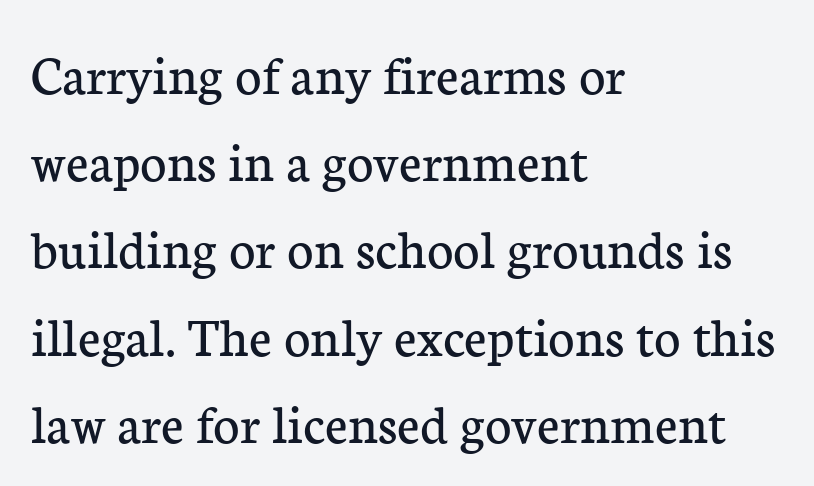
Lines of text with bare space underneath. Typographically, this falls in the serif category. Glyph-to-glyph distance matches everyday printed text. Compared with a typical body face, this is equally light or lighter still. Upright lettering throughout. These lines are rendered in a variable-pitch font.
